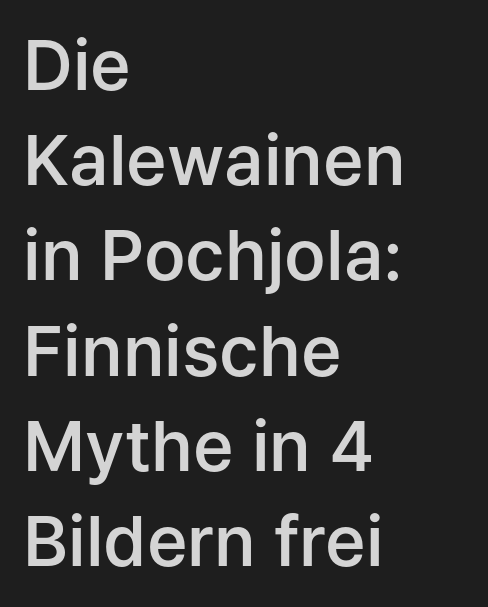
{"serif": "no", "italic": "no", "bold": "semi", "weight": "semibold", "width": "normal", "stroke_contrast": "low", "x_height": "medium", "monospaced": "no", "underline": "no", "align": "left", "line_spacing": "normal", "line_spacing_ratio": 1.38, "letter_spacing": "normal", "letter_spacing_em": 0.0, "glyph_px": 69}
